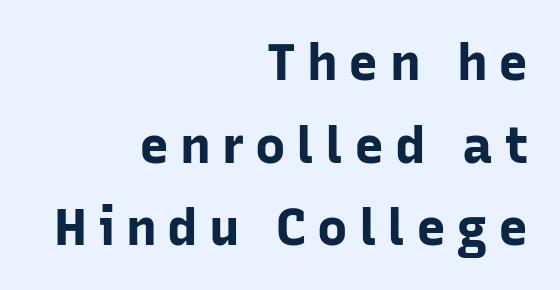
{"serif": "no", "italic": "no", "bold": "yes", "weight": "bold", "width": "normal", "stroke_contrast": "low", "x_height": "medium", "monospaced": "no", "underline": "no", "align": "right", "line_spacing": "normal", "line_spacing_ratio": 1.62, "letter_spacing": "wide", "letter_spacing_em": 0.21, "glyph_px": 51}
